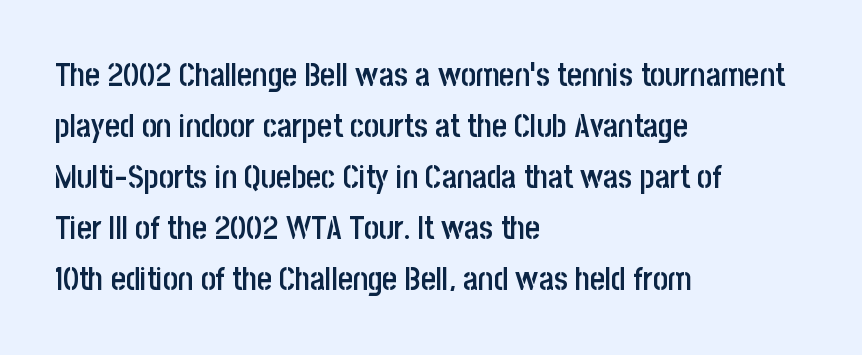
Decoration check: the copy has no underline. Quick note: interline space is typical. No extra tracking has been applied to these lines. Style check: upright.
